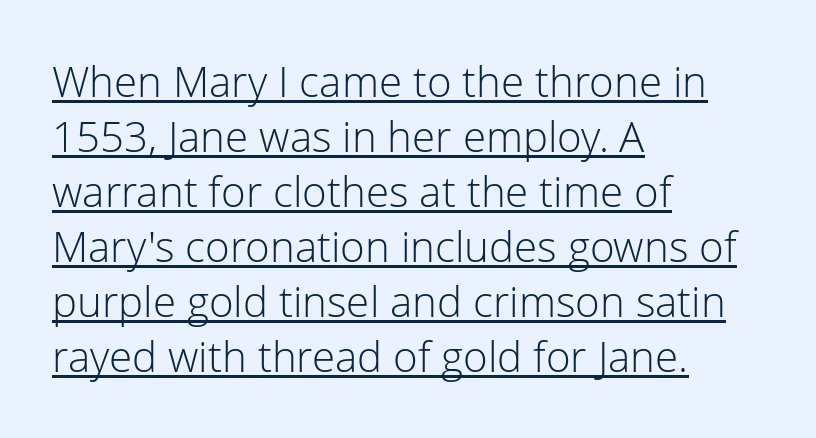
{"serif": "no", "italic": "no", "bold": "no", "weight": "light", "width": "normal", "stroke_contrast": "low", "x_height": "medium", "monospaced": "no", "underline": "yes", "align": "left", "line_spacing": "normal", "line_spacing_ratio": 1.31, "letter_spacing": "normal", "letter_spacing_em": 0.0, "glyph_px": 42}
